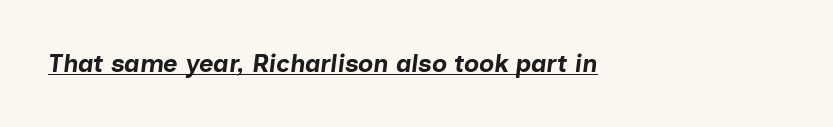
{"italic": "yes", "lean": "right", "slant_degrees": 7, "bold": "yes", "underline": "yes", "align": "left", "letter_spacing": "normal", "letter_spacing_em": 0.0, "glyph_px": 25}
